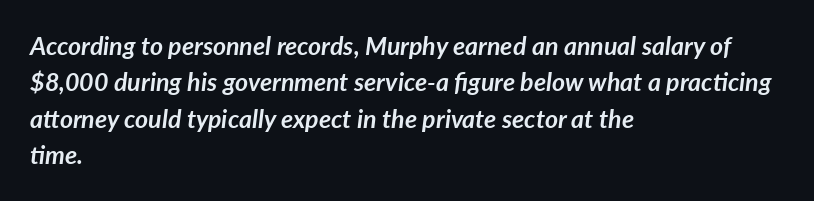
{"italic": "yes", "lean": "right", "slant_degrees": 7, "bold": "yes", "underline": "no", "align": "left", "line_spacing": "normal", "line_spacing_ratio": 1.46, "letter_spacing": "normal", "letter_spacing_em": 0.0, "glyph_px": 25}
